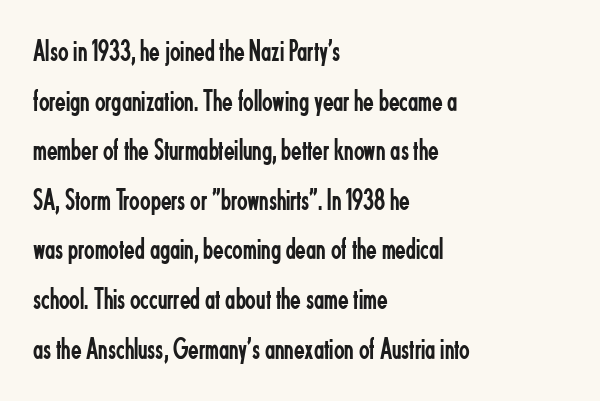
Character widths vary here, with narrow letters taking less room than wide ones. Descenders are the only things crossing below the line. All the whitespace from short lines collects on the right. The weight would be labelled regular, book, light, or lighter still.
